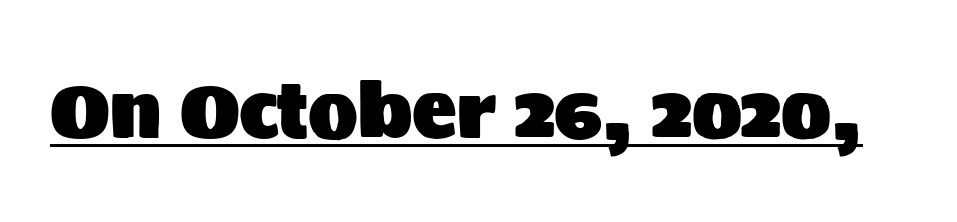
Q: Is the text italic (slanted)? A: No, it is upright.
Q: Is the typeface a serif or a sans-serif typeface? A: Sans-serif.
Q: Is the text underlined? A: Yes.
Q: Is the spacing between letters normal or unusually wide? A: Normal.
Q: Width (condensed, normal, or wide)? A: Normal.
Q: Stroke contrast? A: Medium.
Q: x-height? A: Large.
Q: Monospaced? A: No.
